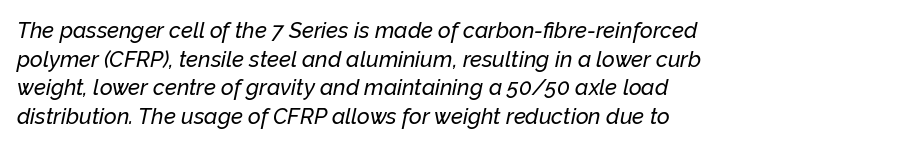
Is there much room between lines? A standard amount, neither cramped nor airy. No extra tracking has been applied to these lines. This rendering features lettering with no underline. In CSS terms this would be text-align: left.
